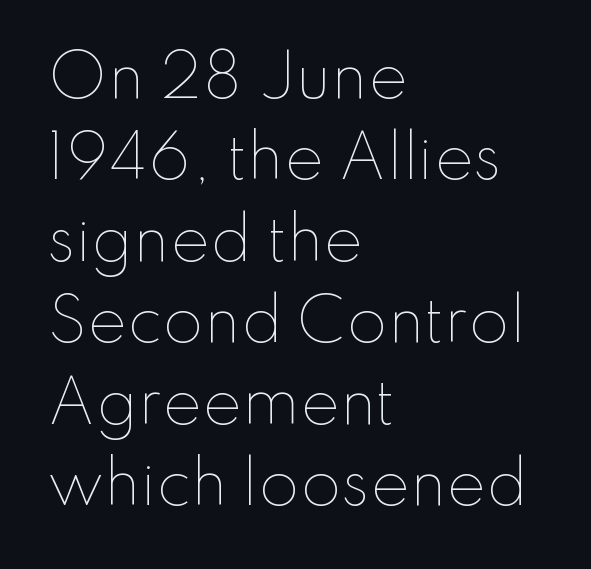
Q: Is the text bold? A: No.
Q: Is the text italic (slanted)? A: No, it is upright.
Q: Is the text underlined? A: No.
Q: How is the paragraph aligned? A: Left-aligned.
Q: Is the spacing between letters normal or unusually wide? A: Normal.
Q: Is the spacing between lines tight, normal or loose? A: Normal.
Q: Width (condensed, normal, or wide)? A: Normal.
Q: Stroke contrast? A: Low.
Q: x-height? A: Small.
Q: Monospaced? A: No.
